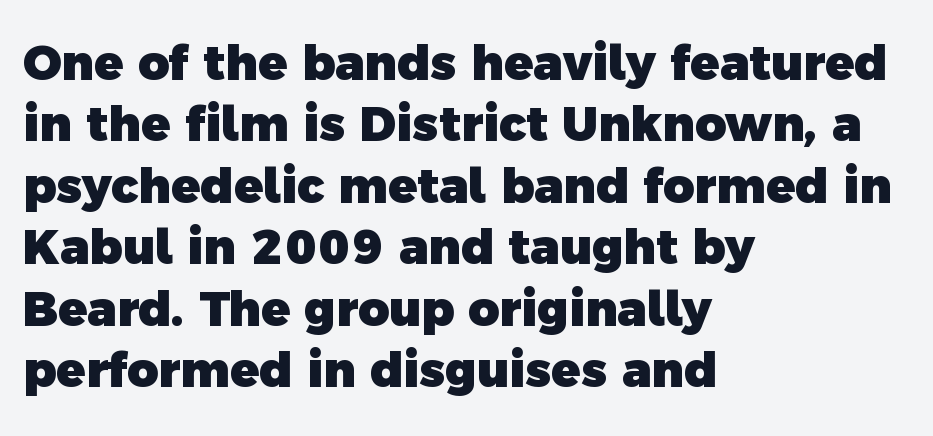
The image shows 48 px heavy sans-serif type; set left-aligned, normal line spacing (1.28x), normal letter spacing, not underlined; a medium x-height.
